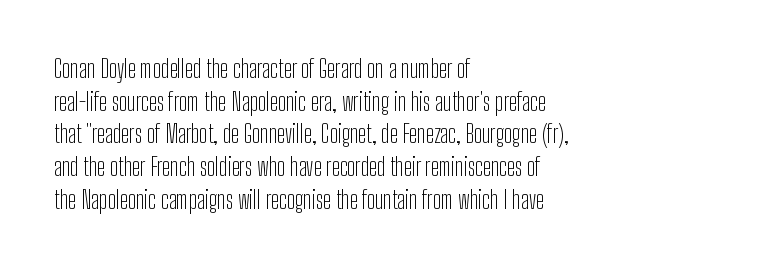
The image shows 24 px text type, upright; set left-aligned, normal line spacing (1.36x), normal letter spacing, not underlined.
